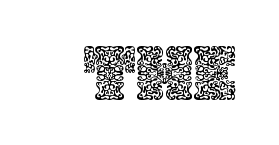
Caption: standard tracking, unaltered. This sample has the flowing, uneven cadence of proportional lettering. The font's upright variant was chosen for this text. The words here are not underlined.
